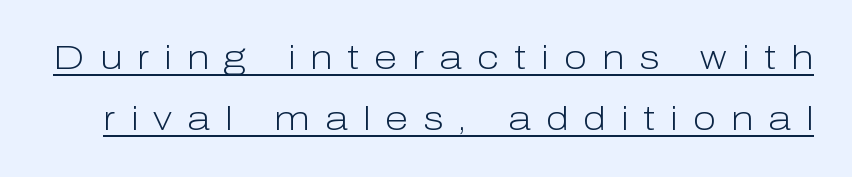
The image shows 34 px light sans-serif type, upright; set line spacing 1.79x, unusually wide letter spacing (+0.44 em), underlined; low stroke contrast and a medium x-height.
